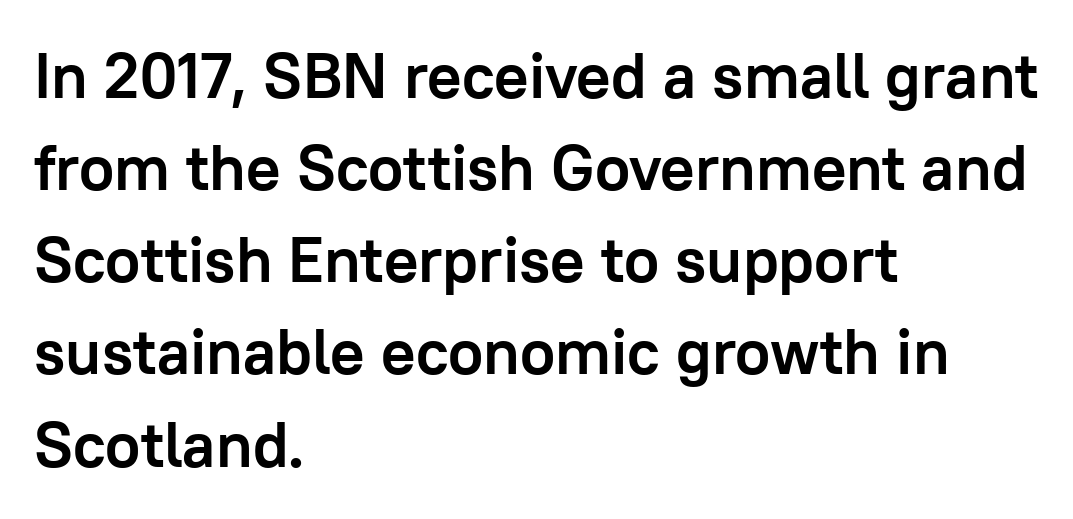
{"serif": "no", "italic": "no", "bold": "yes", "weight": "semibold", "width": "normal", "stroke_contrast": "low", "x_height": "medium", "monospaced": "no", "underline": "no", "align": "left", "line_spacing": "normal", "line_spacing_ratio": 1.44, "letter_spacing": "normal", "letter_spacing_em": 0.0, "glyph_px": 64}
